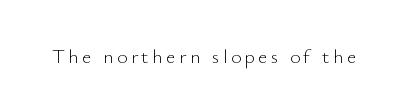
The image shows 20 px text type, upright; set not underlined.
